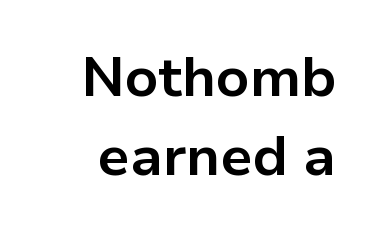
Unmarked baselines from the first word to the last. Is this a fixed-width face? No — the glyphs have proportional, varying widths. Style check: upright. You can tell from the bare stems that sans-serif type was used.
